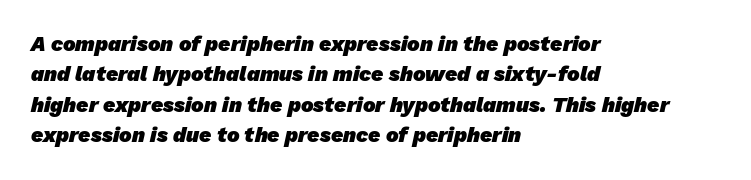
Q: Is the text bold? A: Yes.
Q: Is the text underlined? A: No.
Q: How is the paragraph aligned? A: Left-aligned.
Q: Is the spacing between letters normal or unusually wide? A: Normal.
Q: Is the spacing between lines tight, normal or loose? A: Normal.
